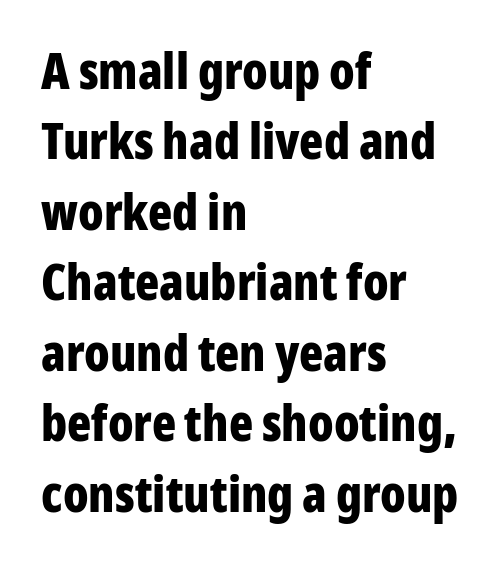
Q: Is the text bold? A: Yes.
Q: Is the text italic (slanted)? A: No, it is upright.
Q: Is the typeface a serif or a sans-serif typeface? A: Sans-serif.
Q: Is the text underlined? A: No.
Q: How is the paragraph aligned? A: Left-aligned.
Q: Is the spacing between letters normal or unusually wide? A: Normal.
Q: Is the spacing between lines tight, normal or loose? A: Normal.
Q: Width (condensed, normal, or wide)? A: Condensed.
Q: Stroke contrast? A: Low.
Q: x-height? A: Medium.
Q: Monospaced? A: No.
